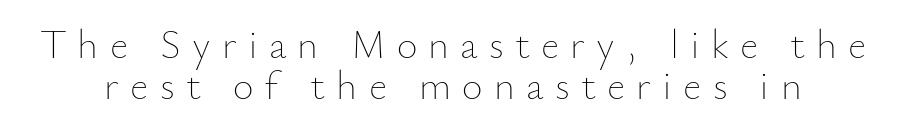
Closely set lines give the paragraph a compact silhouette. The passage shown has open, widely tracked lettering throughout. Stroke thickness stays within the range of a standard reading face or lighter. Any mark beneath the type? The region is blank. Is this a fixed-width face? No — the glyphs have proportional, varying widths.
